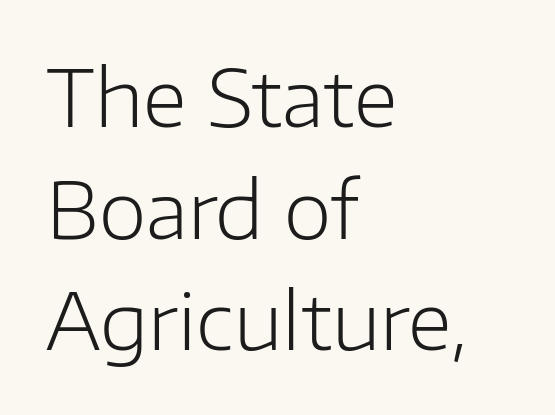
Q: Is the text bold? A: No.
Q: Is the text italic (slanted)? A: No, it is upright.
Q: Is the typeface a serif or a sans-serif typeface? A: Sans-serif.
Q: Is the text underlined? A: No.
Q: How is the paragraph aligned? A: Left-aligned.
Q: Is the spacing between letters normal or unusually wide? A: Normal.
Q: Is the spacing between lines tight, normal or loose? A: Normal.
Q: Width (condensed, normal, or wide)? A: Normal.
Q: Stroke contrast? A: Low.
Q: x-height? A: Medium.
Q: Monospaced? A: No.
